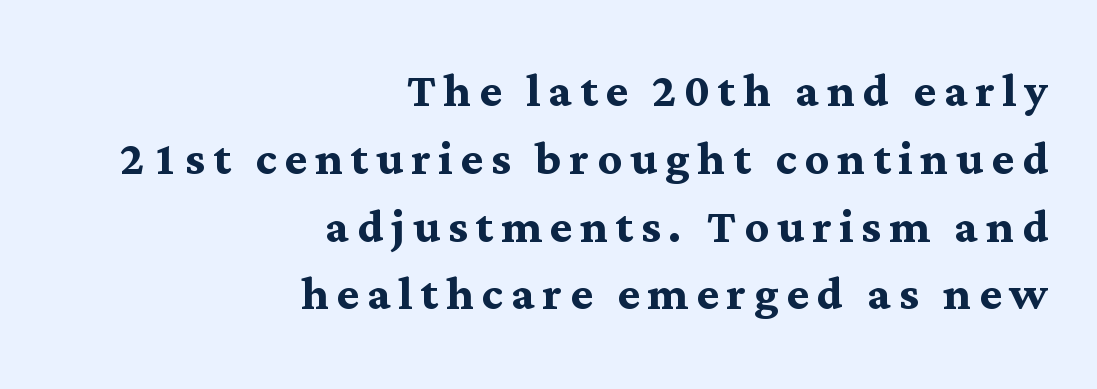
Q: Is the text bold? A: Yes.
Q: Is the text italic (slanted)? A: No, it is upright.
Q: Is the typeface a serif or a sans-serif typeface? A: Serif.
Q: Is the text underlined? A: No.
Q: How is the paragraph aligned? A: Right-aligned.
Q: Is the spacing between lines tight, normal or loose? A: Tight.
Q: Width (condensed, normal, or wide)? A: Normal.
Q: Stroke contrast? A: Medium.
Q: x-height? A: Medium.
Q: Monospaced? A: No.
